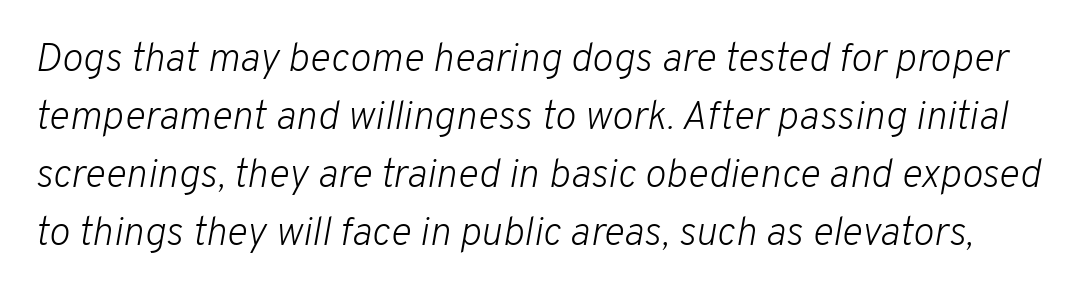
Would a proofreader flag this as italicized? Yes. The face used here is proportionally spaced, like ordinary book or web type. The gaps between neighbouring characters are ordinary and unremarkable. Compared with a typical body face, this is equally light or lighter still. Bare-footed words on every line. Honestly, the row spacing looks completely unremarkable.
